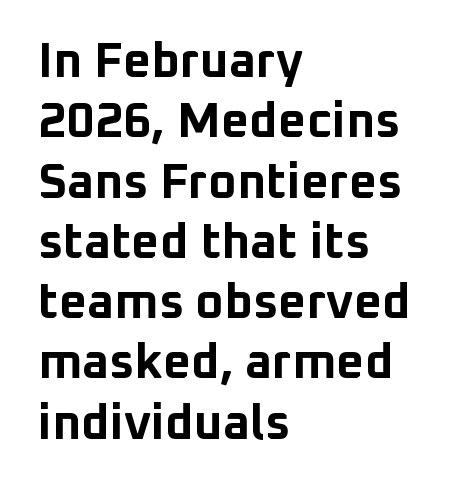
The image shows 49 px bold sans-serif type, upright; set left-aligned, line spacing 1.23x, normal letter spacing, not underlined; low stroke contrast and a medium x-height.
